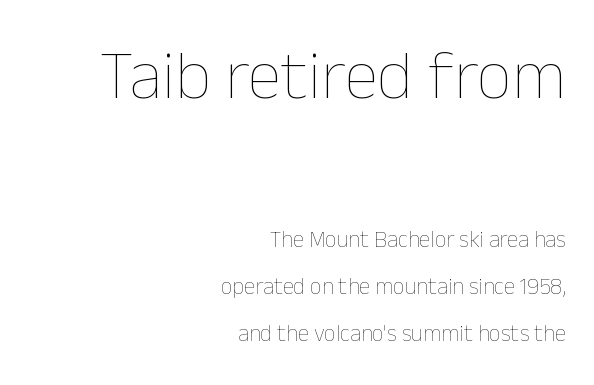
Q: Is the text bold? A: No.
Q: Is the text italic (slanted)? A: No, it is upright.
Q: Is the text underlined? A: No.
Q: How is the paragraph aligned? A: Right-aligned.
Q: Is the spacing between letters normal or unusually wide? A: Normal.
Q: Is the spacing between lines tight, normal or loose? A: Loose.
Q: Which block of text is set in a larger size, the first (top) or the second (bottom)? A: The first (top) one.
Q: Width (condensed, normal, or wide)? A: Normal.
Q: Stroke contrast? A: Low.
Q: x-height? A: Medium.
Q: Monospaced? A: No.
